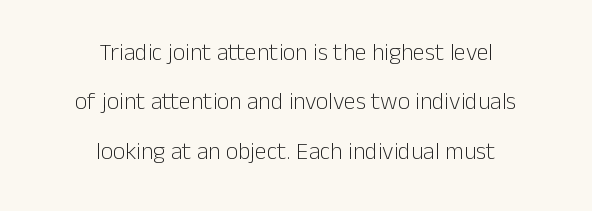
The image shows 24 px text type, upright; set centered, loose line spacing (2.06x), normal letter spacing, not underlined.
